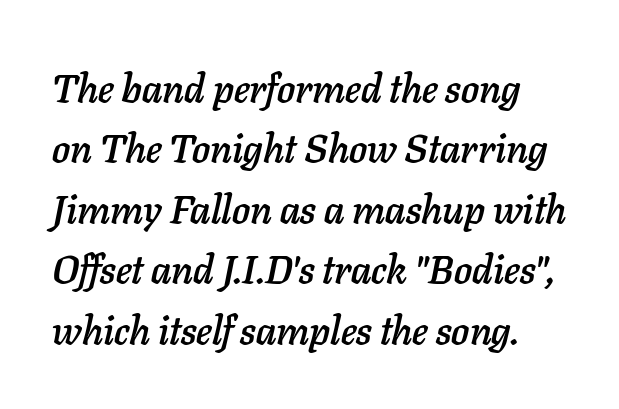
The image shows 40 px text type, italic (leaning right); set normal line spacing (1.51x), normal letter spacing, not underlined; low stroke contrast and a medium x-height.
